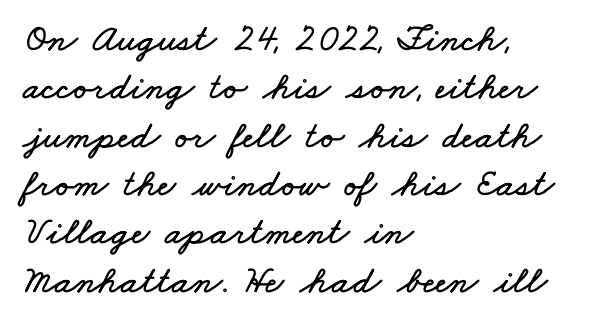
Q: Is the text underlined? A: No.
Q: How is the paragraph aligned? A: Left-aligned.
Q: Is the spacing between letters normal or unusually wide? A: Normal.
Q: Width (condensed, normal, or wide)? A: Wide.
Q: Stroke contrast? A: Low.
Q: x-height? A: Small.
Q: Monospaced? A: No.
